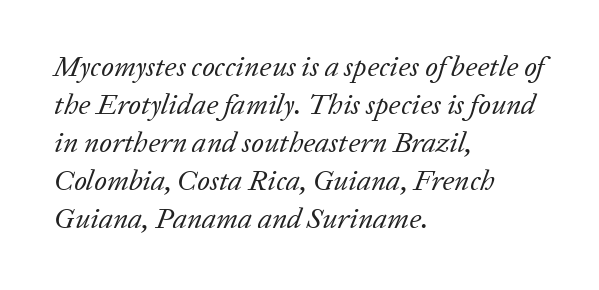
Q: Is the text bold? A: No.
Q: Is the text italic (slanted)? A: Yes, it leans right by about 20 degrees.
Q: Is the typeface a serif or a sans-serif typeface? A: Serif.
Q: Is the text underlined? A: No.
Q: How is the paragraph aligned? A: Left-aligned.
Q: Is the spacing between letters normal or unusually wide? A: Normal.
Q: Is the spacing between lines tight, normal or loose? A: Normal.
Q: Width (condensed, normal, or wide)? A: Normal.
Q: Stroke contrast? A: Low.
Q: x-height? A: Medium.
Q: Monospaced? A: No.
